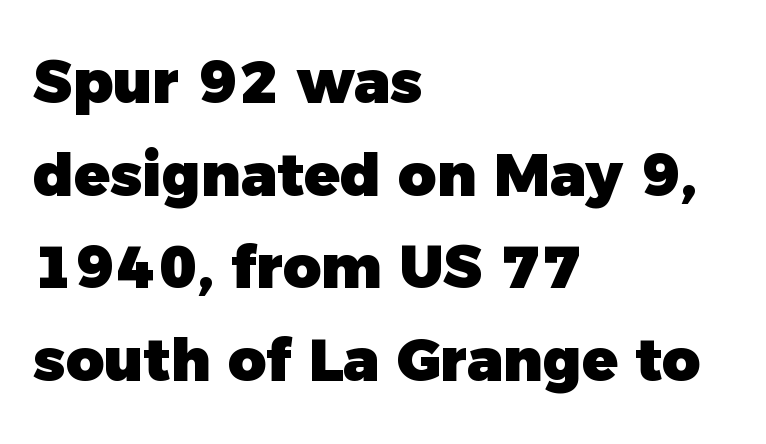
{"serif": "no", "bold": "yes", "weight": "heavy", "width": "normal", "x_height": "medium", "monospaced": "no", "underline": "no", "align": "left", "line_spacing": "normal", "line_spacing_ratio": 1.57, "letter_spacing": "normal", "letter_spacing_em": 0.0, "glyph_px": 59}
